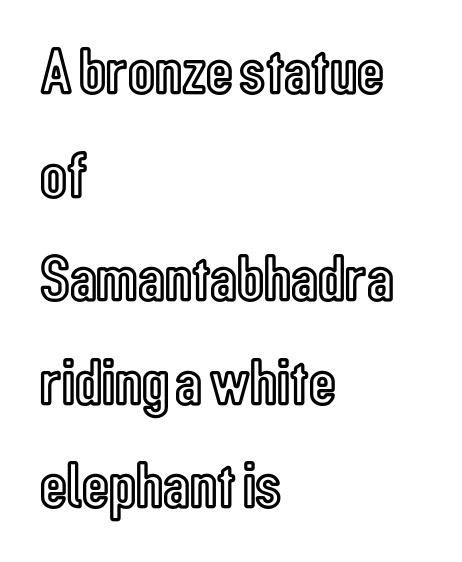
Line spacing here is normal. A typesetter would mark this as roman, not italic. The strip under each line holds only bare page. Short and long lines alike share a common starting point at left.
